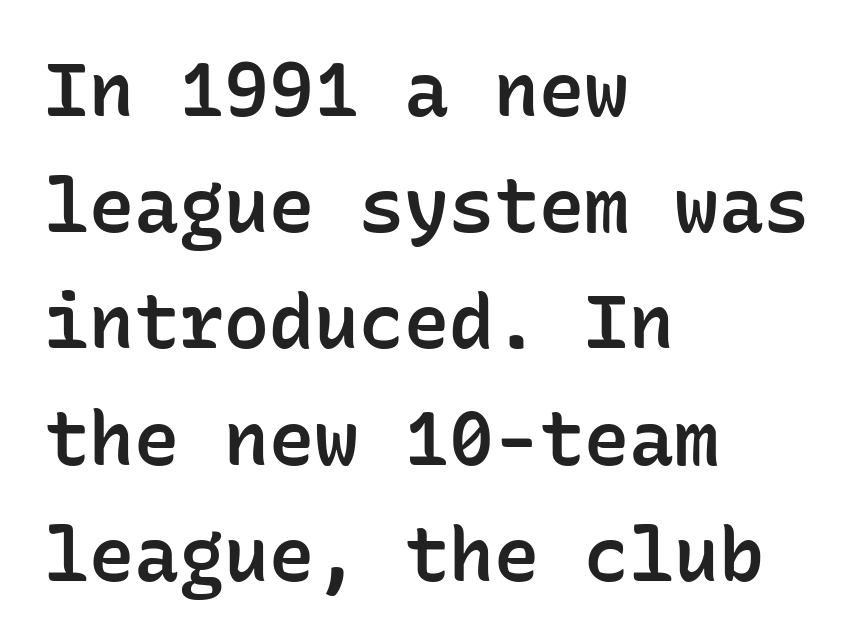
The image shows 75 px semibold sans-serif type, upright, monospaced; set left-aligned, normal line spacing (1.55x), normal letter spacing, not underlined; low stroke contrast and a medium x-height.
